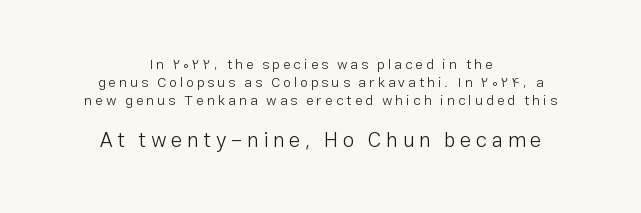
{"italic": "no", "bold": "no", "underline": "no", "align": "center", "line_spacing": "normal", "line_spacing_ratio": 1.27, "letter_spacing": "wide", "letter_spacing_em": 0.22, "larger_block": "second", "size_ratio": 1.5, "glyph_px": 21}
